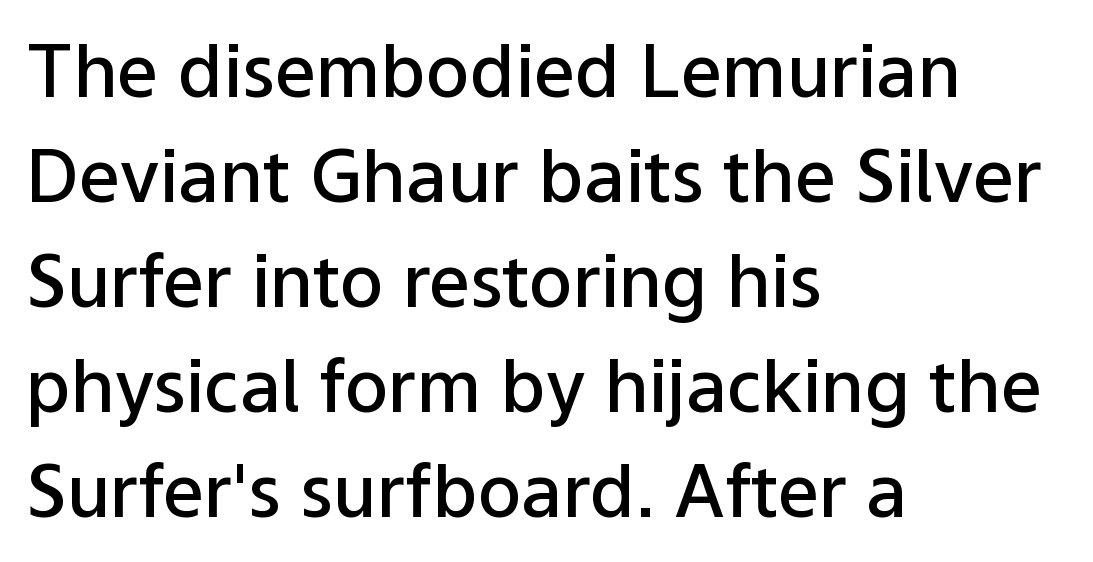
Q: Is the text bold? A: Semi-bold.
Q: Is the text italic (slanted)? A: No, it is upright.
Q: Is the typeface a serif or a sans-serif typeface? A: Sans-serif.
Q: Is the text underlined? A: No.
Q: How is the paragraph aligned? A: Left-aligned.
Q: Is the spacing between letters normal or unusually wide? A: Normal.
Q: Is the spacing between lines tight, normal or loose? A: Normal.
Q: Width (condensed, normal, or wide)? A: Normal.
Q: Stroke contrast? A: Low.
Q: x-height? A: Medium.
Q: Monospaced? A: No.
